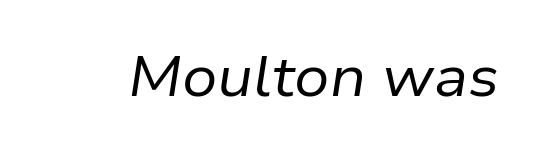
Q: Is the text bold? A: No.
Q: Is the text italic (slanted)? A: Yes, it leans right by about 9 degrees.
Q: Is the text underlined? A: No.
Q: Is the spacing between letters normal or unusually wide? A: Normal.
Q: Width (condensed, normal, or wide)? A: Normal.
Q: Stroke contrast? A: Low.
Q: x-height? A: Medium.
Q: Monospaced? A: No.
